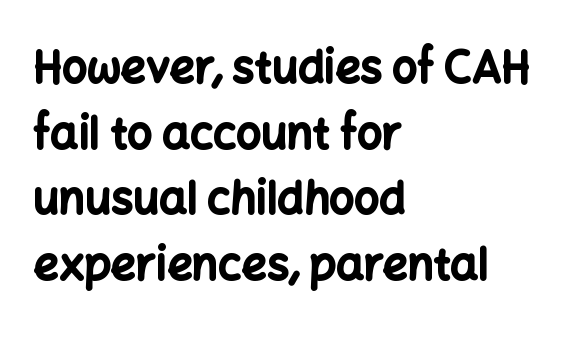
Typesetter's note: full bold, strokes at maximum text heaviness. One glance says typical: line gaps are just what's usual. The baseline area is clear. Font category for this specimen: sans-serif. Standard letterfit; no display-style spreading of the glyphs.
